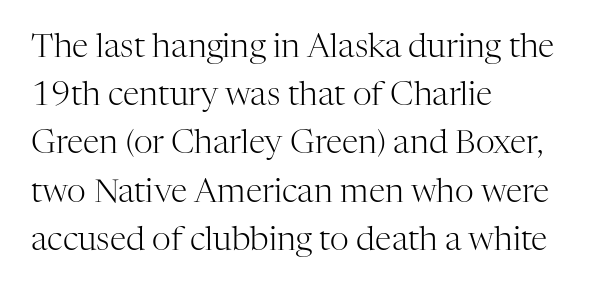
Q: Is the text bold? A: No.
Q: Is the text italic (slanted)? A: No, it is upright.
Q: Is the typeface a serif or a sans-serif typeface? A: Serif.
Q: Is the text underlined? A: No.
Q: How is the paragraph aligned? A: Left-aligned.
Q: Is the spacing between letters normal or unusually wide? A: Normal.
Q: Is the spacing between lines tight, normal or loose? A: Normal.
Q: Width (condensed, normal, or wide)? A: Normal.
Q: Stroke contrast? A: High.
Q: x-height? A: Medium.
Q: Monospaced? A: No.
